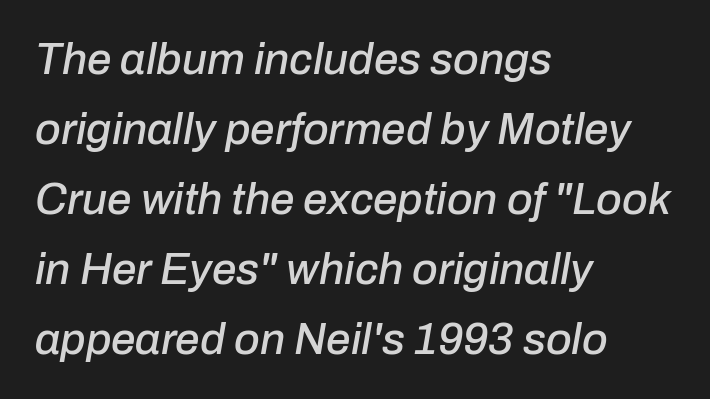
A normal amount of white space separates one row of letters from the next. Does the copy run flush right? No — it runs flush left. Inter-character spacing is left at the font's built-in metrics. Underline: absent.
